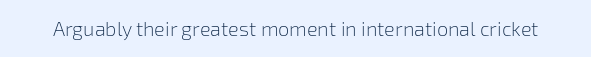
The image shows 20 px text type, upright; set normal letter spacing, not underlined.
